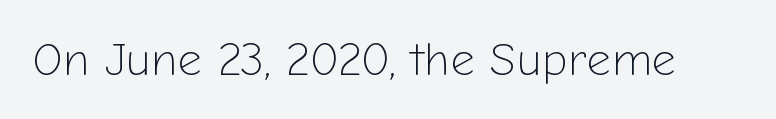
Classification — sans serif. These lines keep a tight, regular rhythm from letter to letter. Note the varied advance widths — an 'i' is clearly narrower than an 'm'. Nope, not italic — everything's standing straight.
